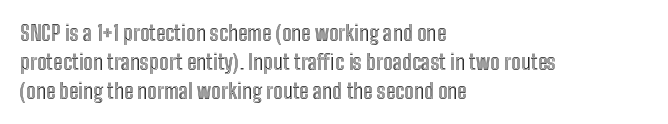
Q: Is the text italic (slanted)? A: No, it is upright.
Q: Is the text underlined? A: No.
Q: How is the paragraph aligned? A: Left-aligned.
Q: Is the spacing between letters normal or unusually wide? A: Normal.
Q: Is the spacing between lines tight, normal or loose? A: Normal.
